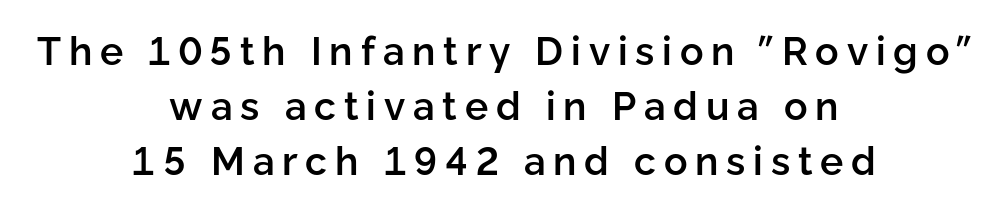
Someone cranked the tracking dial way up on this one. Type style note: lacks serifs. Successive baselines arrive at the customary interval. Has an underline been added? It has not. Posture: straight, roman, zero tilt. You could not count columns in this text — the font is proportionally spaced.
